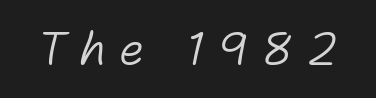
{"italic": "yes", "lean": "right", "slant_degrees": 11, "bold": "no", "weight": "light", "width": "normal", "stroke_contrast": "low", "x_height": "medium", "monospaced": "no", "underline": "no", "letter_spacing": "wide", "letter_spacing_em": 0.27, "glyph_px": 46}
